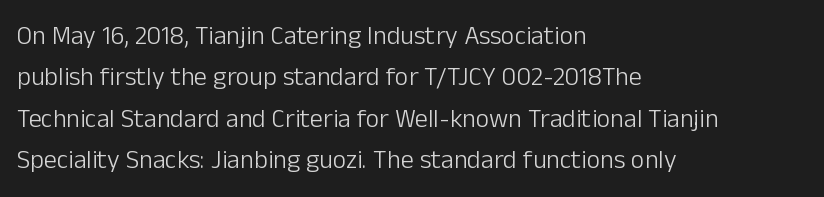
The image shows 26 px text type, upright; set left-aligned, normal line spacing (1.59x), normal letter spacing, not underlined.
